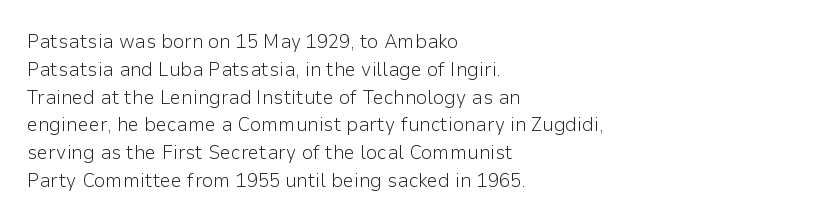
{"italic": "no", "bold": "no", "underline": "no", "align": "left", "line_spacing": "normal", "line_spacing_ratio": 1.39, "letter_spacing": "normal", "letter_spacing_em": 0.0, "glyph_px": 20}
